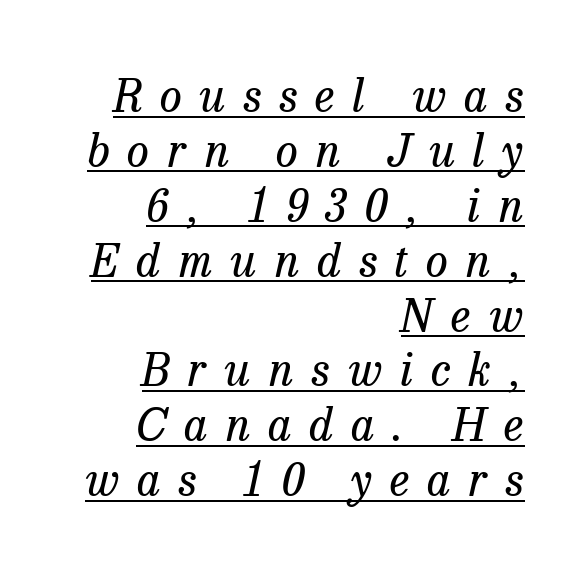
{"serif": "yes", "italic": "yes", "lean": "right", "slant_degrees": 13, "bold": "no", "weight": "regular", "width": "normal", "stroke_contrast": "low", "x_height": "medium", "monospaced": "no", "underline": "yes", "align": "right", "line_spacing_ratio": 1.22, "letter_spacing": "wide", "letter_spacing_em": 0.4, "glyph_px": 45}
